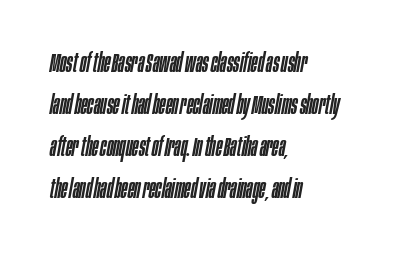
{"italic": "yes", "lean": "right", "slant_degrees": 10, "underline": "no", "align": "left", "line_spacing": "normal", "line_spacing_ratio": 1.55, "letter_spacing": "normal", "letter_spacing_em": 0.0, "glyph_px": 27}
